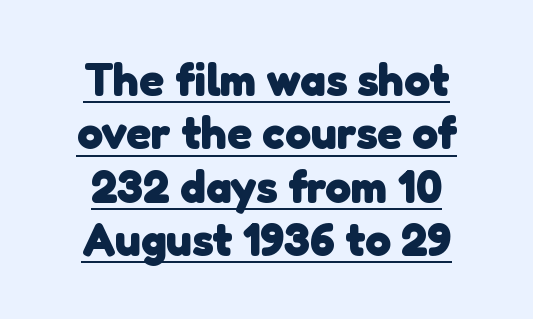
The image shows 46 px heavy sans-serif type; set centered, line spacing 1.16x, normal letter spacing, underlined; low stroke contrast and a medium x-height.
